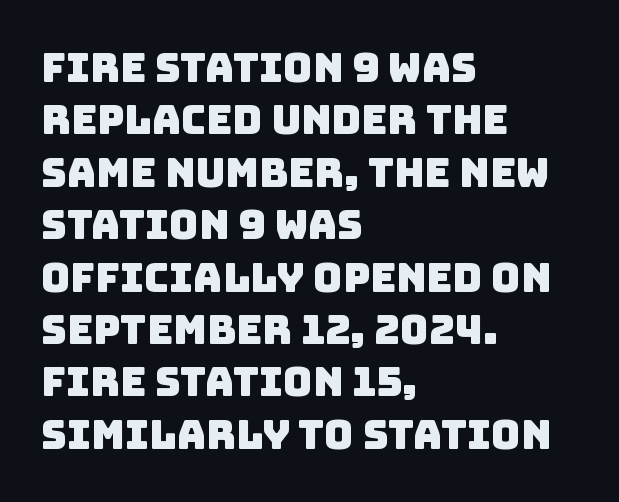
Q: Is the typeface a serif or a sans-serif typeface? A: Sans-serif.
Q: Is the text underlined? A: No.
Q: How is the paragraph aligned? A: Left-aligned.
Q: Is the spacing between letters normal or unusually wide? A: Normal.
Q: Is the spacing between lines tight, normal or loose? A: Normal.
Q: Width (condensed, normal, or wide)? A: Normal.
Q: Stroke contrast? A: Low.
Q: x-height? A: Large.
Q: Monospaced? A: No.
